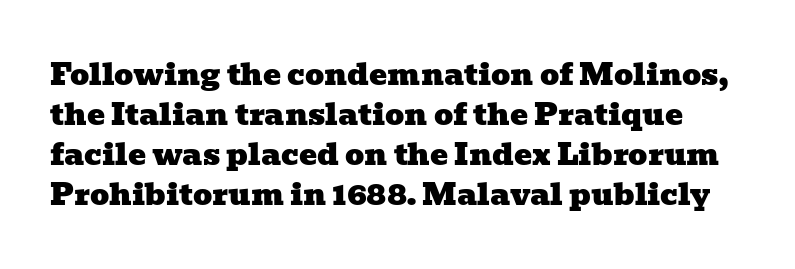
The image shows 30 px wide serif type; set normal line spacing (1.33x), normal letter spacing, not underlined; low stroke contrast and a medium x-height.
